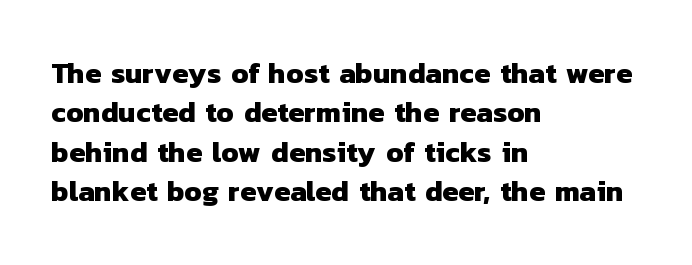
This sample has the flowing, uneven cadence of proportional lettering. Compared with typical paragraphs, the rows here are spaced about the same. A bare baseline throughout the passage. Each glyph is drawn with heavy, bold strokes. Line starts are locked; line ends wander. Tracking value appears to be zero — textbook default spacing.
